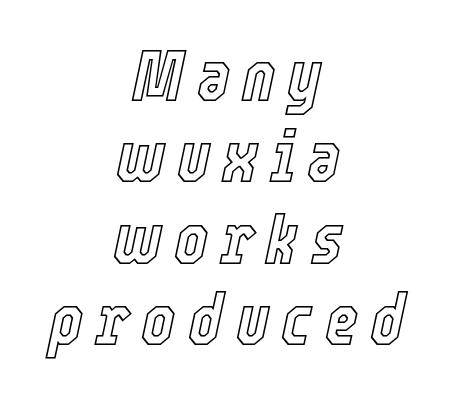
{"italic": "yes", "lean": "right", "slant_degrees": 12, "width": "condensed", "x_height": "medium", "monospaced": "no", "underline": "no", "align": "center", "line_spacing": "tight", "line_spacing_ratio": 1.13, "glyph_px": 72}
